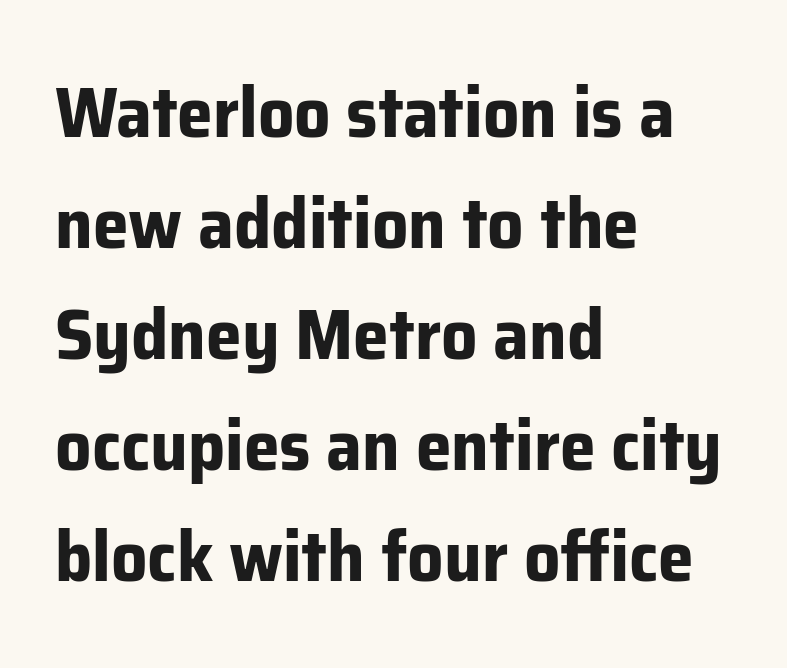
The image shows 72 px bold sans-serif type, upright; set left-aligned, normal line spacing (1.54x), normal letter spacing, not underlined; low stroke contrast and a medium x-height.
